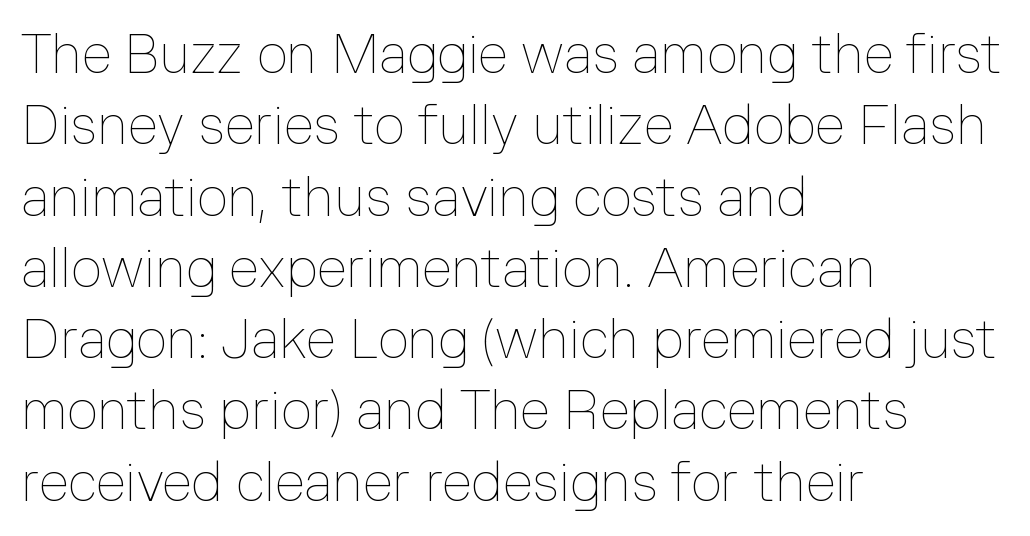
The image shows 54 px thin type, upright; set left-aligned, normal line spacing (1.32x), normal letter spacing, not underlined; low stroke contrast and a medium x-height.
